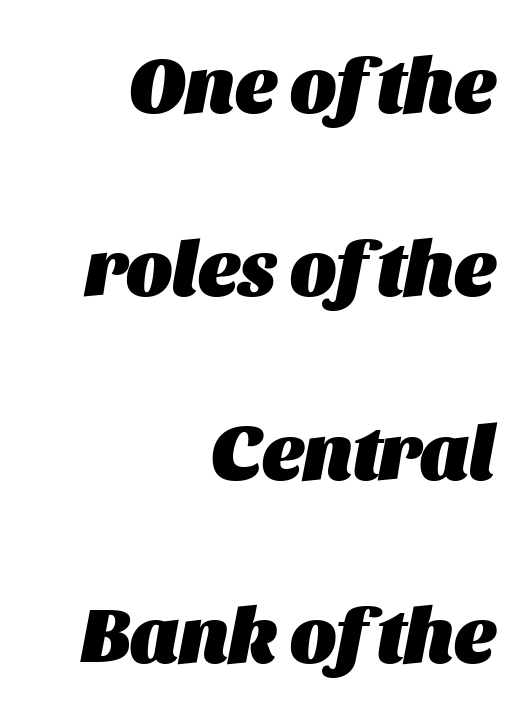
Where is the straight margin? On the right. The face used here is proportionally spaced, like ordinary book or web type. You can tell it's italic because the verticals aren't actually vertical. Each row of text sits above clean, open space. What weight is shown? A full bold with thick strokes. Leading: increased.
